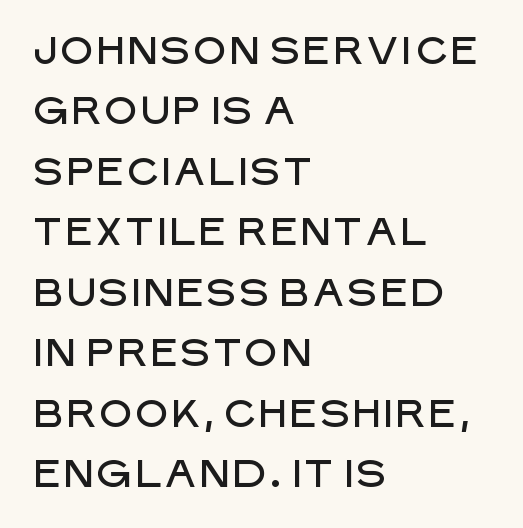
Q: Is the text italic (slanted)? A: No, it is upright.
Q: Is the typeface a serif or a sans-serif typeface? A: Sans-serif.
Q: Is the text underlined? A: No.
Q: How is the paragraph aligned? A: Left-aligned.
Q: Is the spacing between letters normal or unusually wide? A: Normal.
Q: Is the spacing between lines tight, normal or loose? A: Normal.
Q: Width (condensed, normal, or wide)? A: Normal.
Q: Stroke contrast? A: Low.
Q: x-height? A: Large.
Q: Monospaced? A: No.
